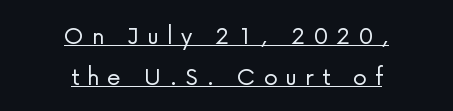
Q: Is the text bold? A: No.
Q: Is the text italic (slanted)? A: No, it is upright.
Q: Is the typeface a serif or a sans-serif typeface? A: Sans-serif.
Q: Is the text underlined? A: Yes.
Q: How is the paragraph aligned? A: Centered.
Q: Is the spacing between letters normal or unusually wide? A: Unusually wide.
Q: Is the spacing between lines tight, normal or loose? A: Normal.
Q: Width (condensed, normal, or wide)? A: Normal.
Q: Stroke contrast? A: Low.
Q: x-height? A: Medium.
Q: Monospaced? A: No.
